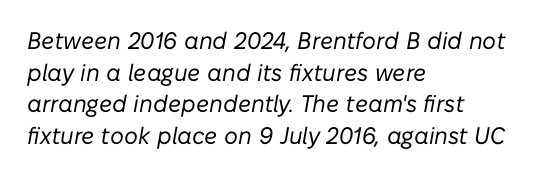
Glance below the letters and you will spot only blank space. A normal amount of white space separates one row of letters from the next. These lines stack with their left ends in a neat column. No heavy texture on the line: the type isn't bold. Here the glyphs are tracked normally, forming tight word shapes.
